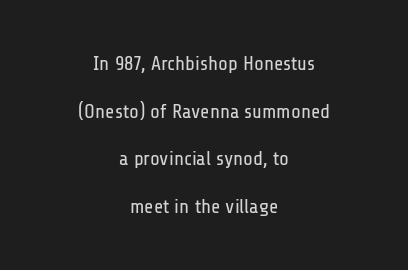
The image shows 20 px text type, upright; set centered, loose line spacing (2.38x), normal letter spacing, not underlined.
